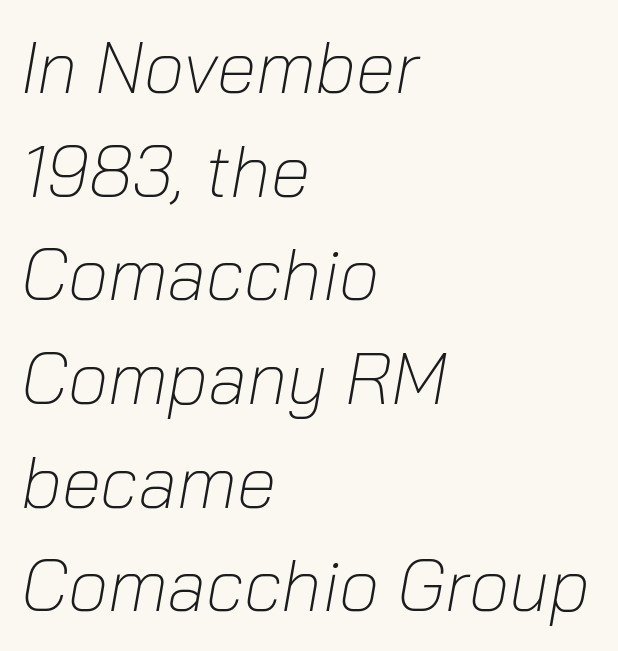
Letters rest on an invisible, unmarked baseline. Glyph-to-glyph distance matches everyday printed text. Leftover space on each line is placed entirely after the last word. The whole block is typeset with a tilt. Looks like regular typesetting: each glyph gets only the width it needs.
